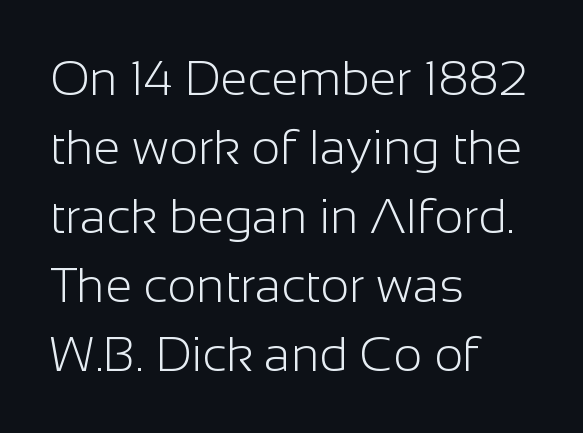
{"serif": "no", "italic": "no", "bold": "no", "weight": "light", "width": "normal", "stroke_contrast": "low", "x_height": "medium", "monospaced": "no", "underline": "no", "align": "left", "line_spacing": "normal", "line_spacing_ratio": 1.41, "letter_spacing": "normal", "letter_spacing_em": 0.0, "glyph_px": 49}
